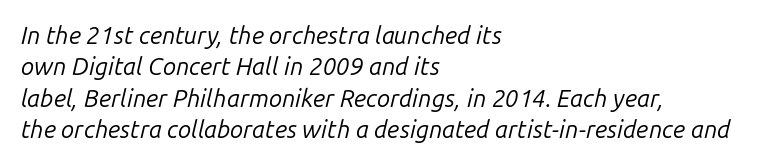
The image shows 24 px text type, italic (leaning right); set left-aligned, normal line spacing (1.31x), normal letter spacing, not underlined.
